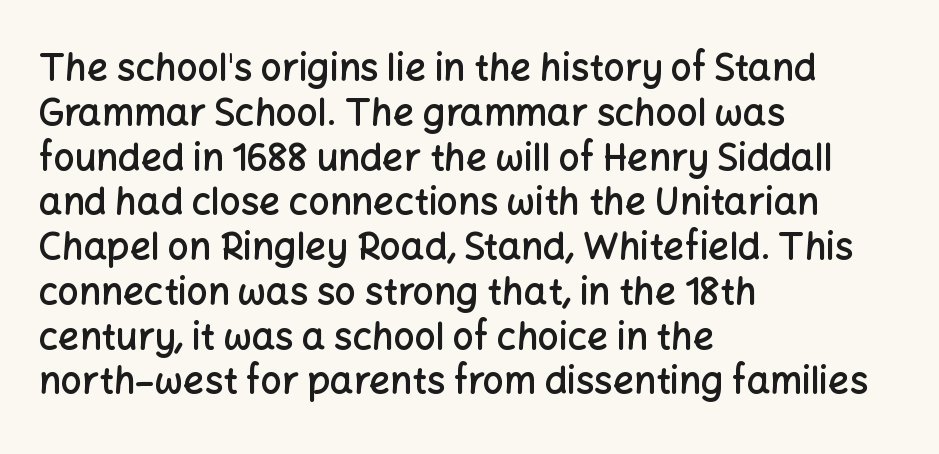
The image shows 37 px semibold sans-serif type, upright; set left-aligned, line spacing 1.21x, normal letter spacing, not underlined; low stroke contrast and a medium x-height.
